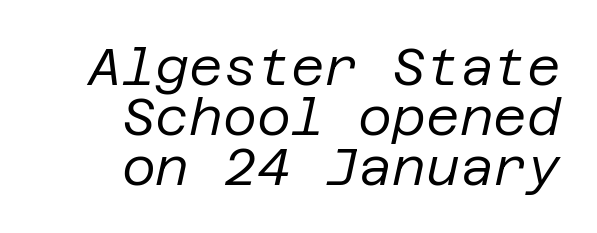
The image shows 52 px regular-weight type, italic (leaning right); set right-aligned, tight line spacing (0.96x), normal letter spacing, not underlined; low stroke contrast and a large x-height.
